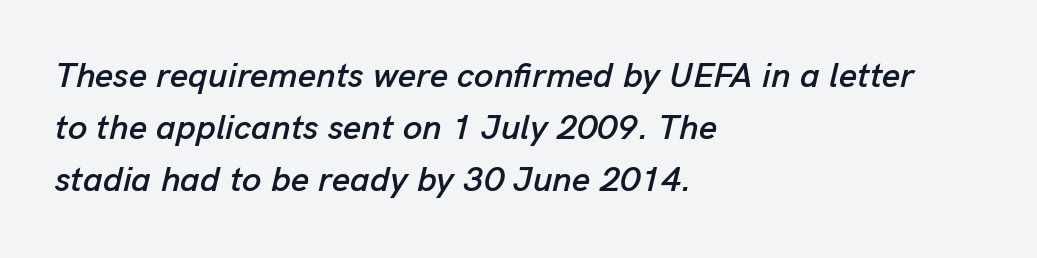
The face used here is proportionally spaced, like ordinary book or web type. Whoever set this chose a conventional vertical rhythm. The passage is arranged the way most books set body copy — flush left. The line texture is even and compact thanks to regular tracking.
